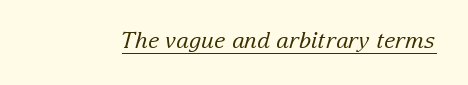
Is the type slanted? Yes — the strokes lean at a clear angle. Stroke mass is kept to a normal reading level or below. What stands out about the letter spacing? Nothing — it is the standard amount. Check the space under the baseline: a stroke is drawn there.
